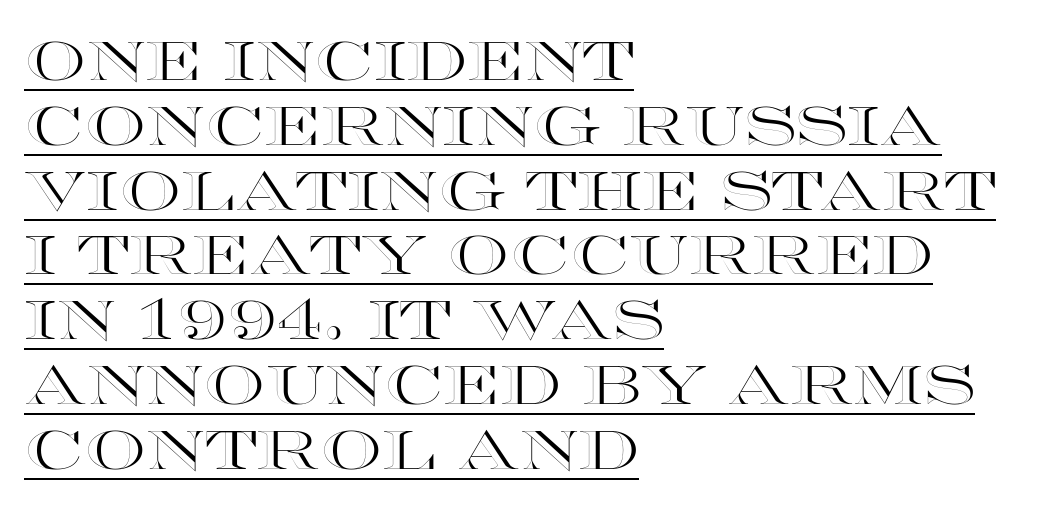
{"italic": "no", "width": "wide", "x_height": "large", "monospaced": "no", "underline": "yes", "align": "left", "line_spacing_ratio": 1.2, "letter_spacing": "normal", "letter_spacing_em": 0.0, "glyph_px": 54}
